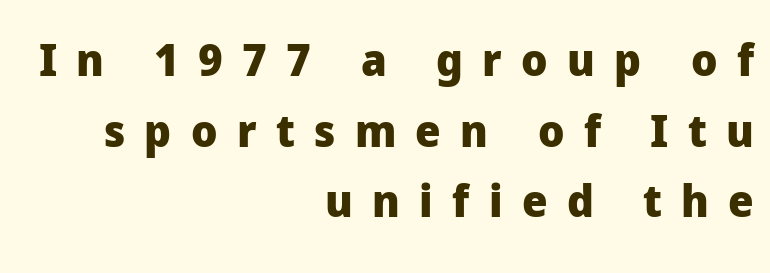
Q: Is the text bold? A: Yes.
Q: Is the text italic (slanted)? A: No, it is upright.
Q: Is the typeface a serif or a sans-serif typeface? A: Sans-serif.
Q: Is the text underlined? A: No.
Q: How is the paragraph aligned? A: Right-aligned.
Q: Is the spacing between letters normal or unusually wide? A: Unusually wide.
Q: Is the spacing between lines tight, normal or loose? A: Normal.
Q: Width (condensed, normal, or wide)? A: Normal.
Q: Stroke contrast? A: Low.
Q: x-height? A: Medium.
Q: Monospaced? A: No.
